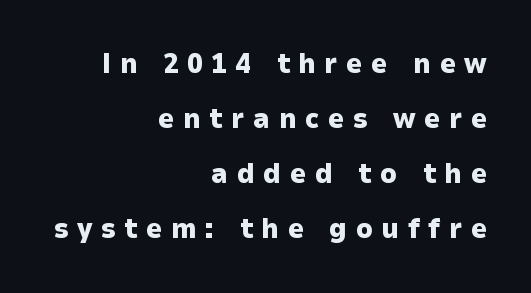
Airy leading. Nope, not italic — everything's standing straight. Look at the stroke-to-counter ratio: heavy, a bold. This rendering employs a face without finishing strokes, i.e., a sans-serif. Check under the words: just untouched page.
